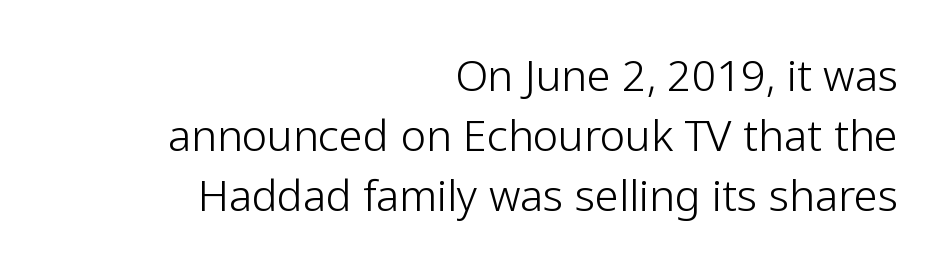
This is sans-serif lettering, the kind often seen on screens and signage. Short note: letters normally spaced. Each new line begins a customary step beneath the previous one. Note the varied advance widths — an 'i' is clearly narrower than an 'm'. These lines are set flush right with a ragged left edge.
